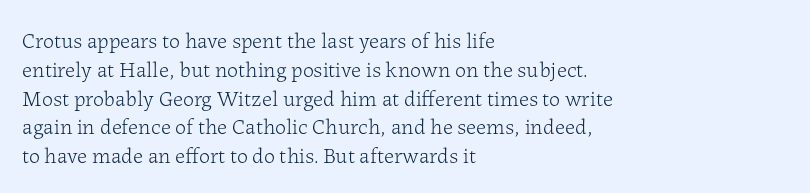
The image shows 22 px text type, upright; set left-aligned, normal line spacing (1.31x), normal letter spacing, not underlined.
